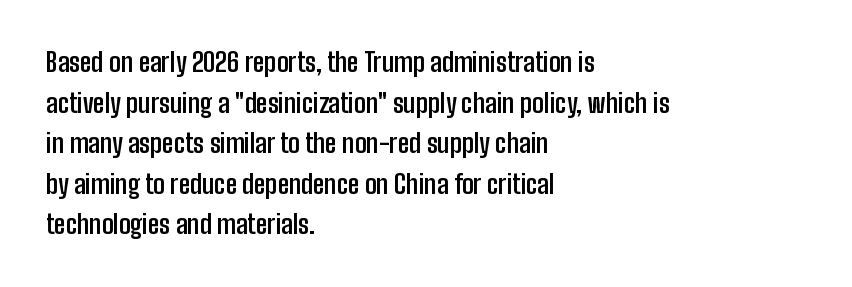
{"italic": "no", "bold": "yes", "underline": "no", "align": "left", "line_spacing": "normal", "line_spacing_ratio": 1.56, "letter_spacing": "normal", "letter_spacing_em": 0.0, "glyph_px": 26}
